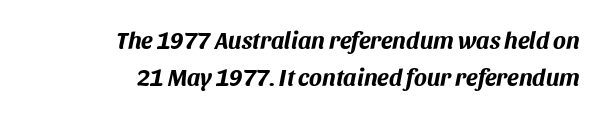
The image shows 24 px bold type, italic (leaning right); set right-aligned, normal line spacing (1.53x), normal letter spacing, not underlined.
